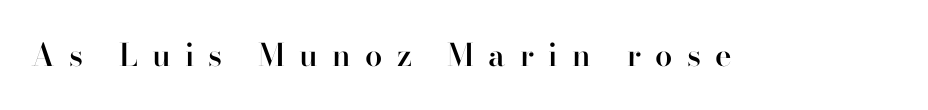
The letters are spread apart with noticeably loose tracking. Students, this is semibold: more ink than regular, less than bold. The space beneath each line is pristine and unruled. Each letter keeps its own natural width here, so spacing adapts to shape.
